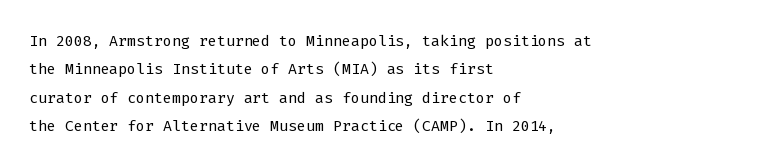
{"italic": "no", "bold": "no", "underline": "no", "align": "left", "line_spacing": "normal", "line_spacing_ratio": 1.35, "letter_spacing": "normal", "letter_spacing_em": 0.0, "glyph_px": 21}
